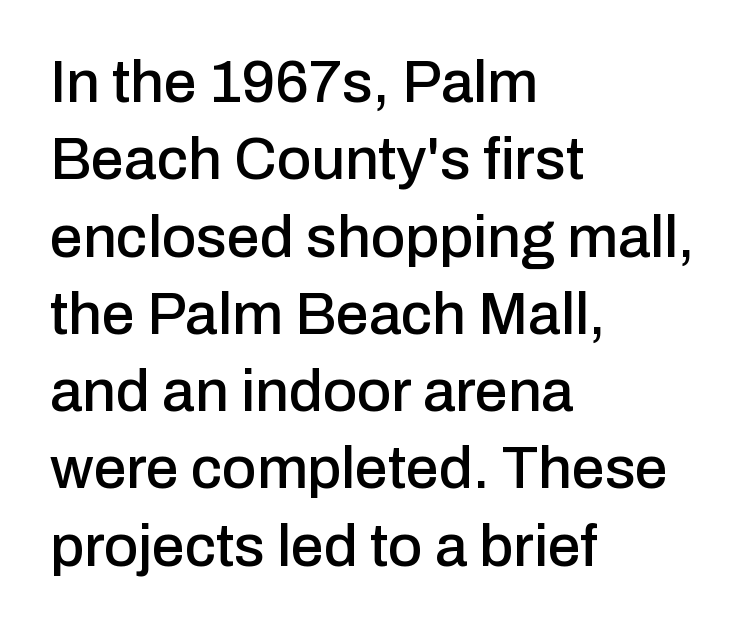
I'd call this a sans setting — the letters go barefoot. The rendering uses natural spacing where letterforms have individual widths. Posture: upright roman. Descender tails drop into unmarked territory. Baseline-to-baseline distance is the conventional proportion of letter height.
